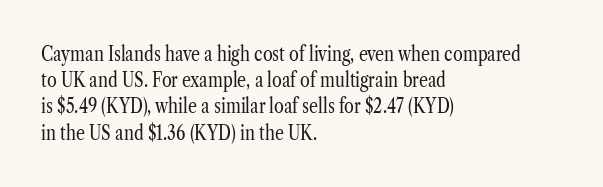
The image shows 20 px text type, upright; set left-aligned, normal line spacing (1.31x), normal letter spacing, not underlined.
